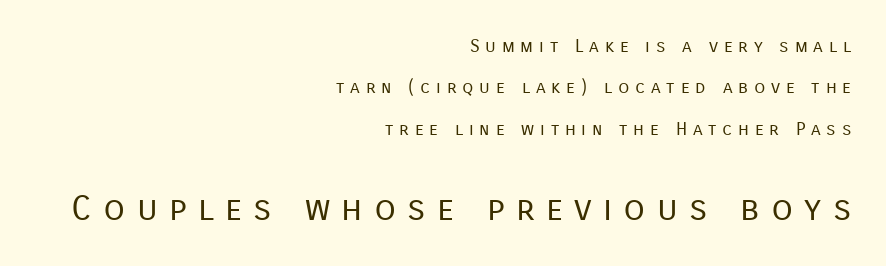
{"serif": "no", "italic": "no", "bold": "no", "weight": "regular", "width": "normal", "stroke_contrast": "low", "x_height": "medium", "monospaced": "no", "underline": "no", "align": "right", "line_spacing": "loose", "line_spacing_ratio": 2.3, "letter_spacing": "wide", "letter_spacing_em": 0.32, "larger_block": "second", "size_ratio": 1.94, "glyph_px": 35}
